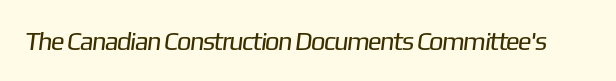
Q: Is the text bold? A: No.
Q: Is the text underlined? A: No.
Q: Is the spacing between letters normal or unusually wide? A: Normal.
